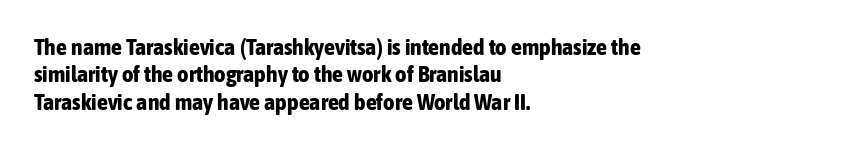
{"italic": "no", "bold": "yes", "underline": "no", "align": "left", "line_spacing_ratio": 1.24, "letter_spacing": "normal", "letter_spacing_em": 0.0, "glyph_px": 22}
